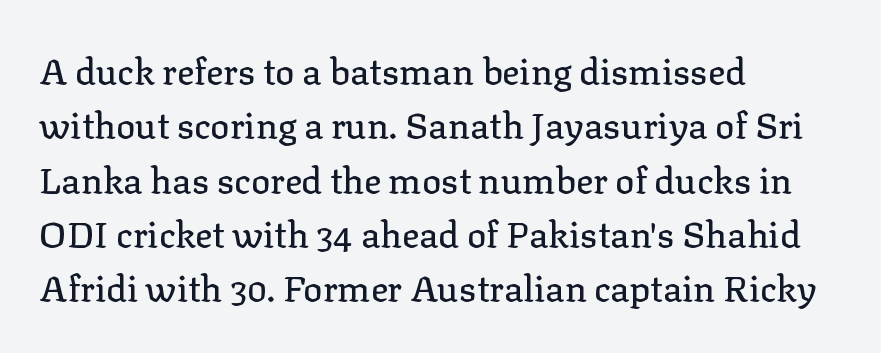
Q: Is the text italic (slanted)? A: No, it is upright.
Q: Is the typeface a serif or a sans-serif typeface? A: Serif.
Q: Is the text underlined? A: No.
Q: How is the paragraph aligned? A: Left-aligned.
Q: Is the spacing between letters normal or unusually wide? A: Normal.
Q: Is the spacing between lines tight, normal or loose? A: Normal.
Q: Width (condensed, normal, or wide)? A: Normal.
Q: Stroke contrast? A: Low.
Q: x-height? A: Medium.
Q: Monospaced? A: No.
